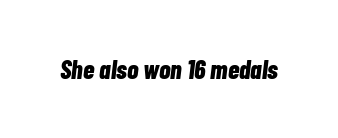
The image shows 26 px bold type, italic (leaning right); set normal letter spacing, not underlined.
